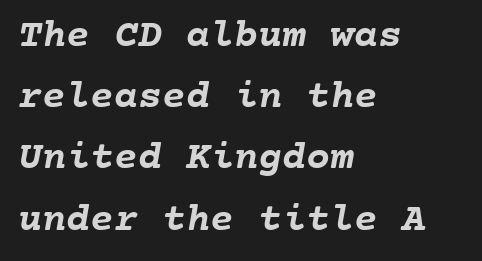
{"bold": "yes", "weight": "semibold", "width": "normal", "stroke_contrast": "low", "x_height": "medium", "monospaced": "yes", "underline": "no", "align": "left", "line_spacing": "normal", "line_spacing_ratio": 1.53, "letter_spacing": "normal", "letter_spacing_em": 0.0, "glyph_px": 40}
